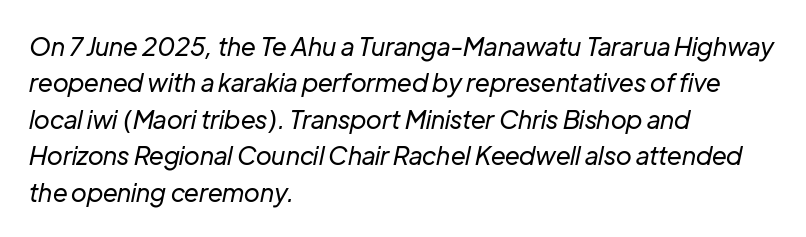
{"italic": "yes", "lean": "right", "slant_degrees": 12, "bold": "no", "underline": "no", "align": "left", "line_spacing": "normal", "line_spacing_ratio": 1.46, "letter_spacing": "normal", "letter_spacing_em": 0.0, "glyph_px": 25}
